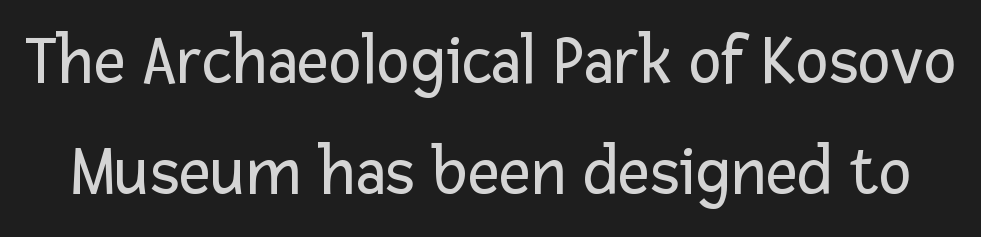
Character widths vary here, with narrow letters taking less room than wide ones. Observe the absence of serifs on each vertical stroke in this sample. Interline gaps are of average width in this sample. Tall strokes in this sample are plumb rather than angled.
